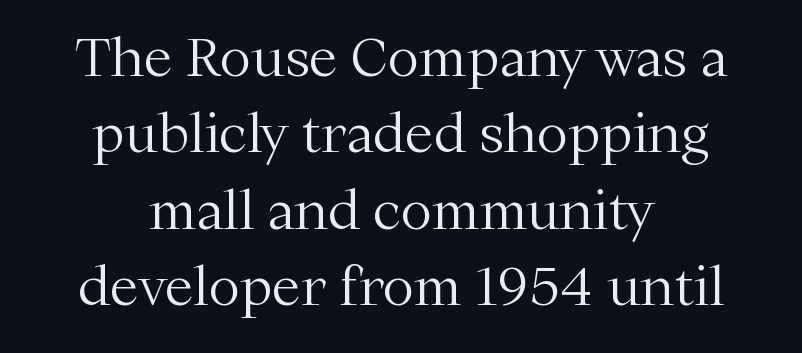
The image shows 53 px light serif type, upright; set centered, normal line spacing (1.44x), normal letter spacing, not underlined; medium stroke contrast and a medium x-height.
